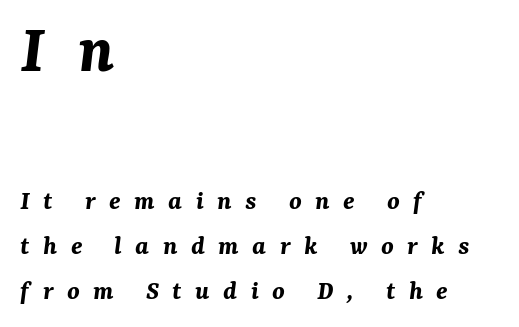
Q: Is the text bold? A: Yes.
Q: Is the text italic (slanted)? A: Yes, it leans right by about 7 degrees.
Q: Is the text underlined? A: No.
Q: How is the paragraph aligned? A: Left-aligned.
Q: Is the spacing between letters normal or unusually wide? A: Unusually wide.
Q: Is the spacing between lines tight, normal or loose? A: Normal.
Q: Which block of text is set in a larger size, the first (top) or the second (bottom)? A: The first (top) one.
Q: Width (condensed, normal, or wide)? A: Normal.
Q: Stroke contrast? A: Medium.
Q: x-height? A: Medium.
Q: Monospaced? A: No.
